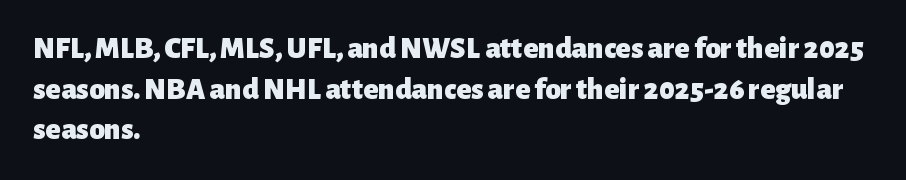
{"serif": "no", "italic": "no", "bold": "yes", "weight": "heavy", "width": "normal", "stroke_contrast": "low", "x_height": "medium", "monospaced": "no", "underline": "no", "align": "left", "line_spacing": "normal", "line_spacing_ratio": 1.31, "letter_spacing": "normal", "letter_spacing_em": 0.0, "glyph_px": 31}
